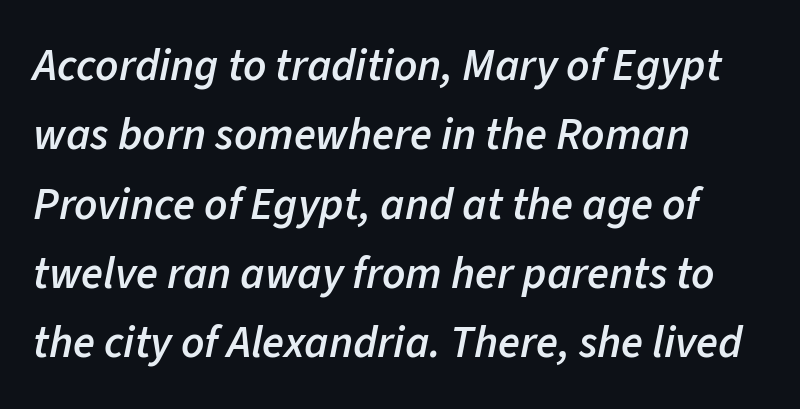
Summary of weight: moderately heavy, a semibold. Students, observe: this is what conventionally led text looks like. This rendering leaves character spacing at its baseline value. Each line starts at the same left margin while the right side varies. Each letter keeps its own natural width here, so spacing adapts to shape.
